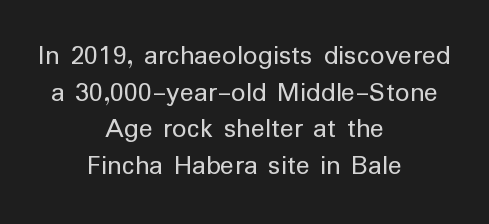
Q: Is the text bold? A: No.
Q: Is the text italic (slanted)? A: No, it is upright.
Q: Is the typeface a serif or a sans-serif typeface? A: Sans-serif.
Q: Is the text underlined? A: No.
Q: How is the paragraph aligned? A: Centered.
Q: Is the spacing between letters normal or unusually wide? A: Normal.
Q: Is the spacing between lines tight, normal or loose? A: Normal.
Q: Width (condensed, normal, or wide)? A: Normal.
Q: Stroke contrast? A: Low.
Q: x-height? A: Medium.
Q: Monospaced? A: No.
